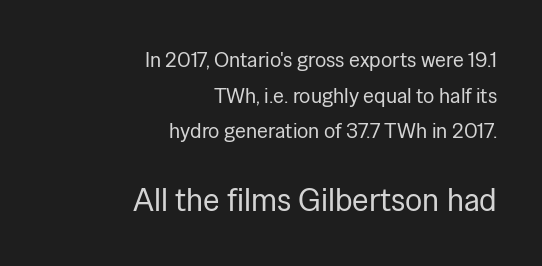
Q: Is the text bold? A: No.
Q: Is the text italic (slanted)? A: No, it is upright.
Q: Is the typeface a serif or a sans-serif typeface? A: Sans-serif.
Q: Is the text underlined? A: No.
Q: How is the paragraph aligned? A: Right-aligned.
Q: Is the spacing between letters normal or unusually wide? A: Normal.
Q: Is the spacing between lines tight, normal or loose? A: Normal.
Q: Which block of text is set in a larger size, the first (top) or the second (bottom)? A: The second (bottom) one.
Q: Width (condensed, normal, or wide)? A: Normal.
Q: Stroke contrast? A: Low.
Q: x-height? A: Medium.
Q: Monospaced? A: No.
